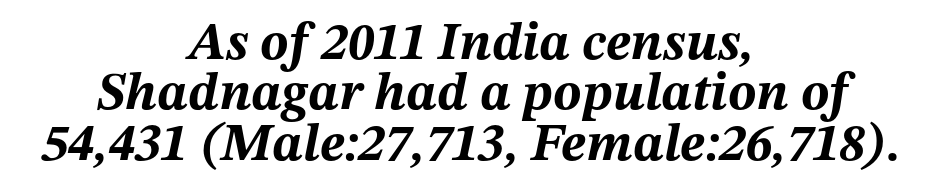
{"italic": "yes", "lean": "right", "slant_degrees": 12, "bold": "yes", "weight": "bold", "width": "normal", "stroke_contrast": "medium", "x_height": "medium", "monospaced": "no", "underline": "no", "align": "center", "line_spacing": "tight", "line_spacing_ratio": 0.95, "letter_spacing": "normal", "letter_spacing_em": 0.0, "glyph_px": 53}
